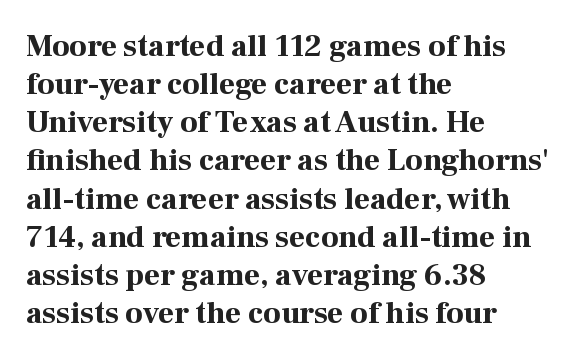
Q: Is the text bold? A: Yes.
Q: Is the text italic (slanted)? A: No, it is upright.
Q: Is the typeface a serif or a sans-serif typeface? A: Serif.
Q: Is the text underlined? A: No.
Q: How is the paragraph aligned? A: Left-aligned.
Q: Is the spacing between letters normal or unusually wide? A: Normal.
Q: Width (condensed, normal, or wide)? A: Normal.
Q: Stroke contrast? A: High.
Q: x-height? A: Medium.
Q: Monospaced? A: No.
